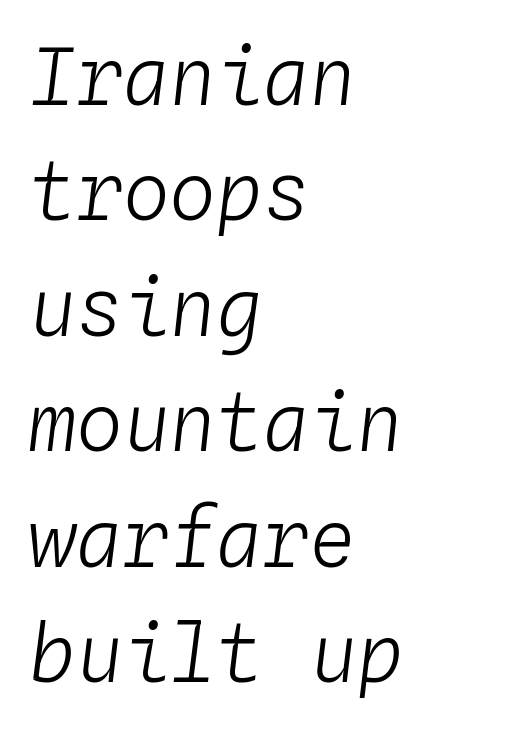
{"italic": "yes", "lean": "right", "slant_degrees": 4, "bold": "no", "weight": "light", "width": "normal", "stroke_contrast": "low", "x_height": "medium", "monospaced": "yes", "underline": "no", "align": "left", "line_spacing": "normal", "line_spacing_ratio": 1.48, "letter_spacing": "normal", "letter_spacing_em": 0.0, "glyph_px": 78}
